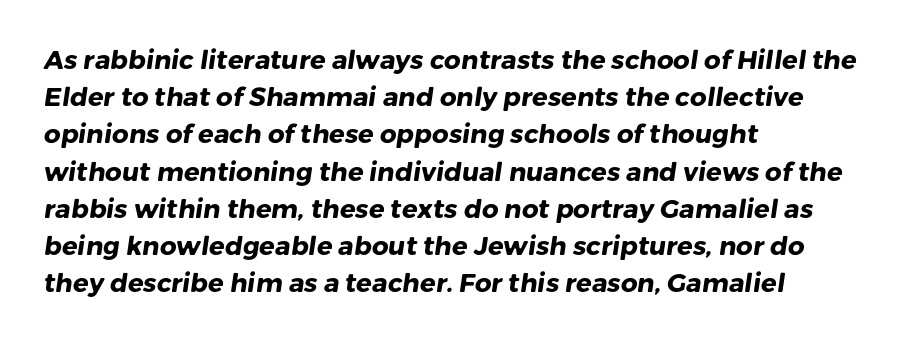
Q: Is the text bold? A: Yes.
Q: Is the text underlined? A: No.
Q: How is the paragraph aligned? A: Left-aligned.
Q: Is the spacing between letters normal or unusually wide? A: Normal.
Q: Is the spacing between lines tight, normal or loose? A: Normal.
